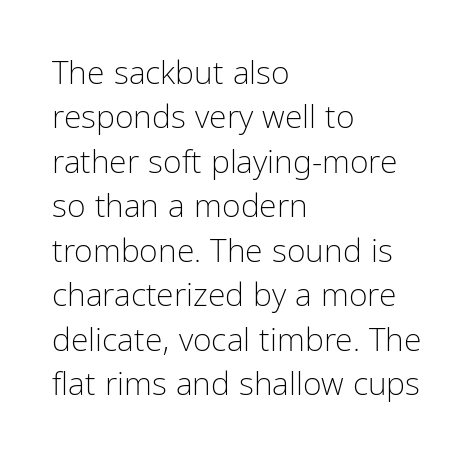
Q: Is the text bold? A: No.
Q: Is the text italic (slanted)? A: No, it is upright.
Q: Is the typeface a serif or a sans-serif typeface? A: Sans-serif.
Q: Is the text underlined? A: No.
Q: How is the paragraph aligned? A: Left-aligned.
Q: Is the spacing between letters normal or unusually wide? A: Normal.
Q: Is the spacing between lines tight, normal or loose? A: Normal.
Q: Width (condensed, normal, or wide)? A: Condensed.
Q: Stroke contrast? A: Low.
Q: x-height? A: Medium.
Q: Monospaced? A: No.
